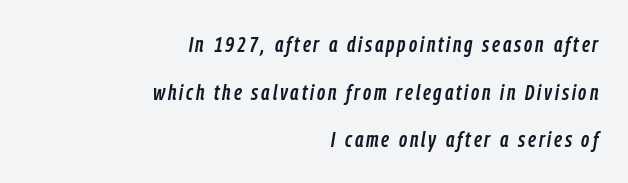
{"italic": "yes", "lean": "right", "slant_degrees": 9, "underline": "no", "align": "right", "line_spacing": "loose", "line_spacing_ratio": 2.16, "glyph_px": 22}
